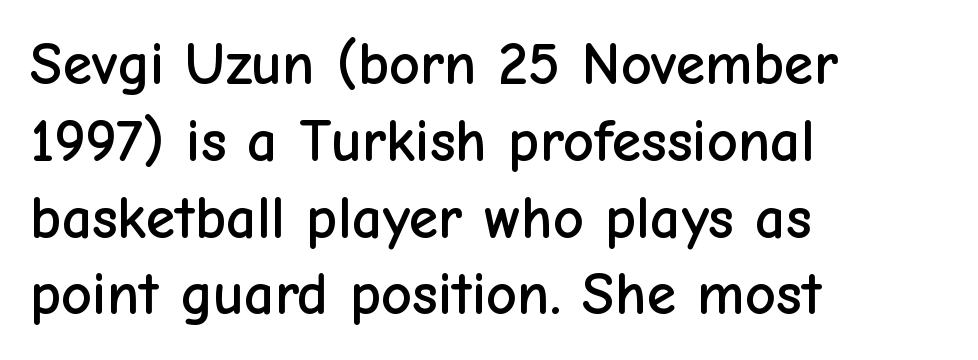
The image shows 60 px sans-serif type, upright; set left-aligned, normal line spacing (1.28x), normal letter spacing, not underlined; low stroke contrast and a medium x-height.
